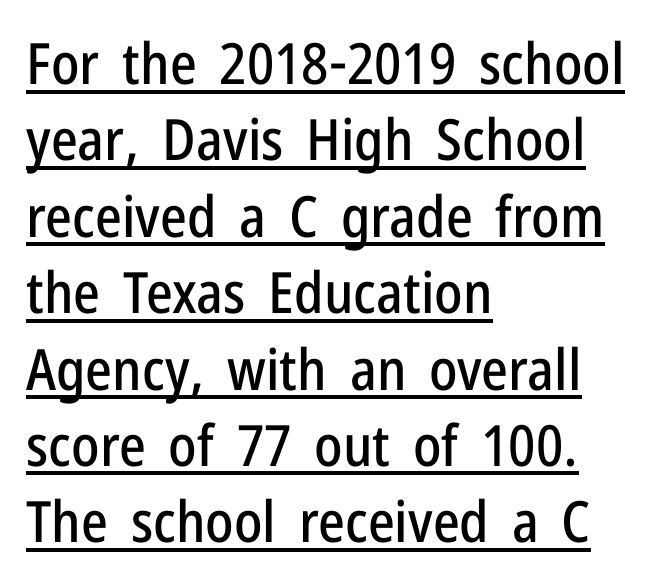
Q: Is the text italic (slanted)? A: No, it is upright.
Q: Is the typeface a serif or a sans-serif typeface? A: Sans-serif.
Q: Is the text underlined? A: Yes.
Q: How is the paragraph aligned? A: Left-aligned.
Q: Is the spacing between letters normal or unusually wide? A: Normal.
Q: Is the spacing between lines tight, normal or loose? A: Normal.
Q: Width (condensed, normal, or wide)? A: Condensed.
Q: Stroke contrast? A: Low.
Q: x-height? A: Medium.
Q: Monospaced? A: No.
